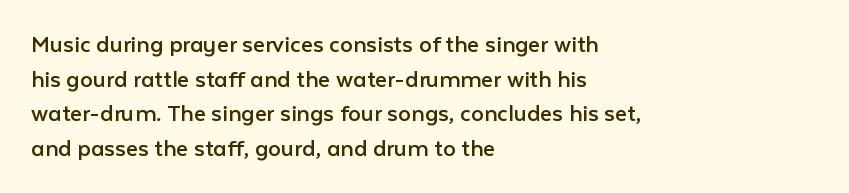
{"italic": "no", "bold": "no", "underline": "no", "align": "left", "line_spacing": "normal", "line_spacing_ratio": 1.33, "letter_spacing": "normal", "letter_spacing_em": 0.0, "glyph_px": 26}
